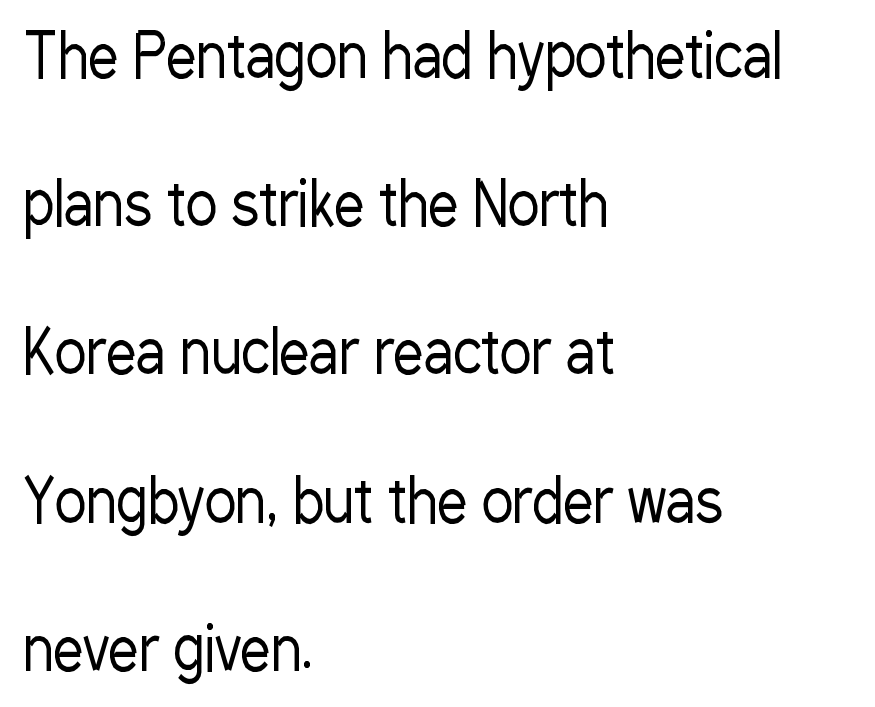
The image shows 60 px regular-weight, condensed sans-serif type, upright; set left-aligned, loose line spacing (2.47x), normal letter spacing, not underlined; low stroke contrast and a medium x-height.
